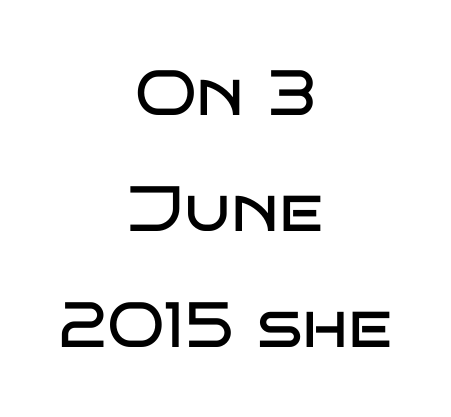
No chunkiness to these letters — they're not bold. Observe the absence of serifs on each vertical stroke in this sample. The space directly below the letters is spotless. Unlike italic type, these characters show no tilt at all. Varying glyph widths throughout — classic text-font behaviour. Default kerning and tracking; the words read as compact shapes.
